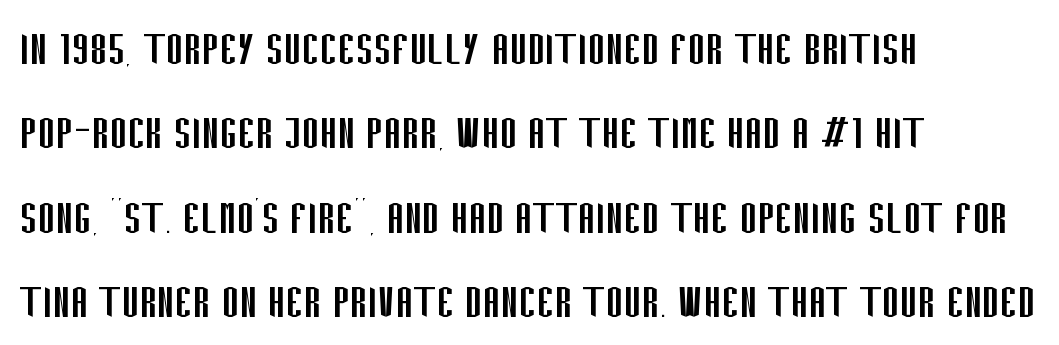
Counters stay open thanks to moderate or lighter strokes. The horizontal fit of the characters is conventional and even. Any mark beneath the type? The region is blank. Does the lettering tilt? It doesn't — this is upright.
